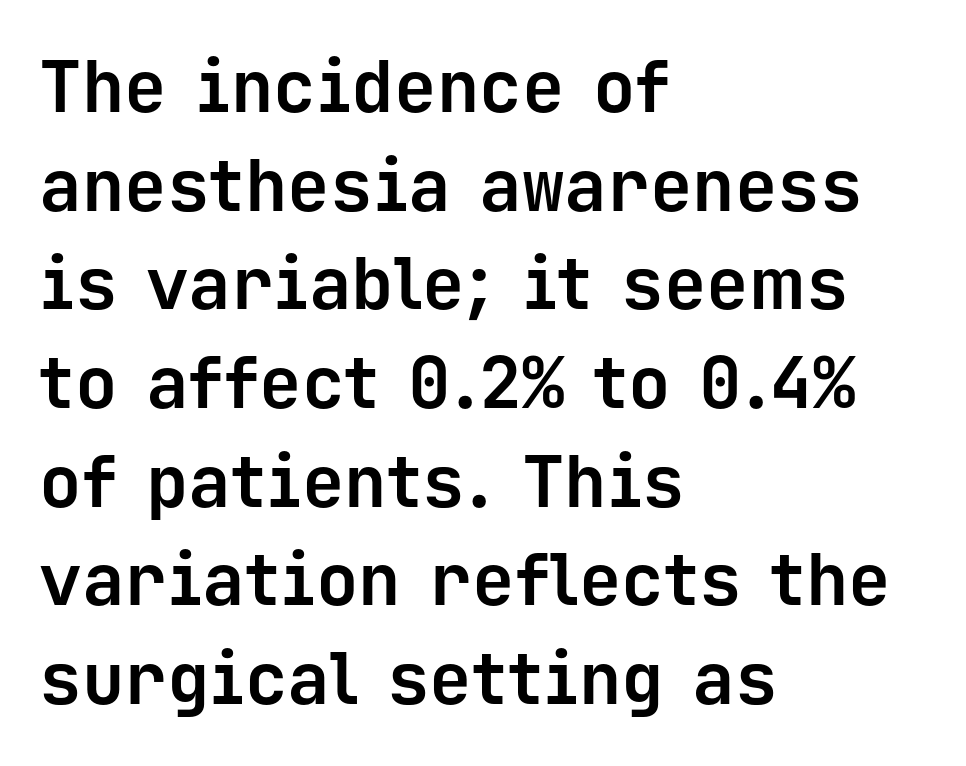
Standard letterfit; no display-style spreading of the glyphs. These words are printed bold, with thick strokes throughout. A typesetter would call this leading conventional body-copy spacing. Note the uniform advance width — an 'i' takes as much space as an 'm'.
